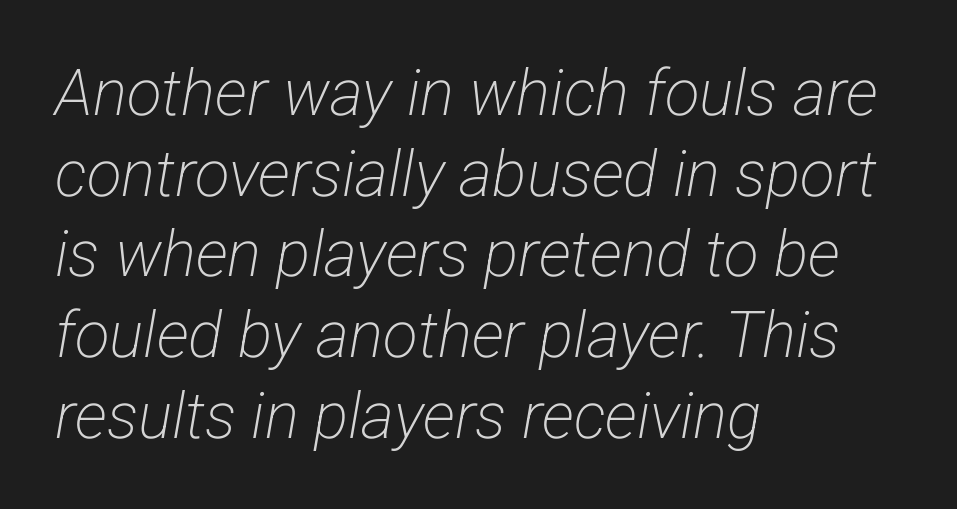
{"serif": "no", "bold": "no", "weight": "light", "width": "condensed", "stroke_contrast": "low", "x_height": "medium", "monospaced": "no", "underline": "no", "align": "left", "line_spacing": "normal", "line_spacing_ratio": 1.26, "letter_spacing": "normal", "letter_spacing_em": 0.0, "glyph_px": 64}
